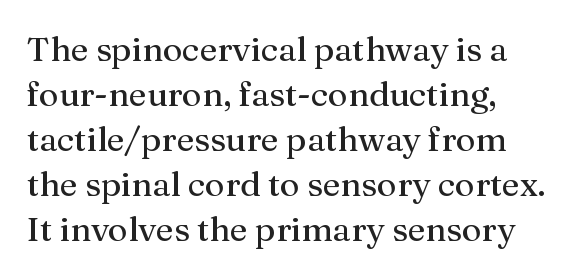
The image shows 34 px regular-weight serif type, upright; set left-aligned, normal line spacing (1.32x), normal letter spacing, not underlined; medium stroke contrast and a medium x-height.
